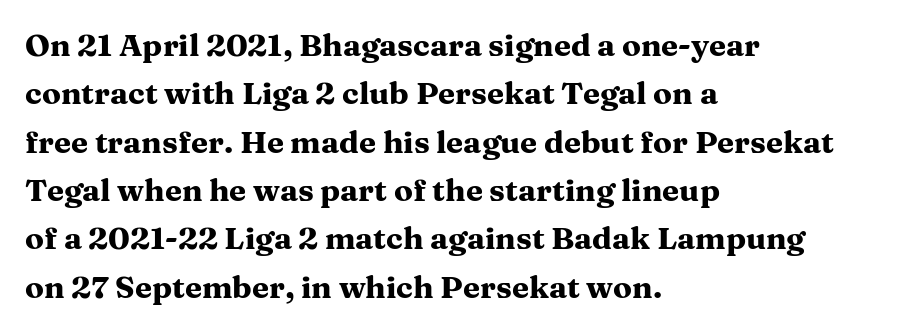
{"serif": "yes", "italic": "no", "bold": "yes", "weight": "heavy", "width": "wide", "stroke_contrast": "medium", "x_height": "medium", "monospaced": "no", "underline": "no", "align": "left", "line_spacing": "normal", "line_spacing_ratio": 1.56, "letter_spacing": "normal", "letter_spacing_em": 0.0, "glyph_px": 31}
